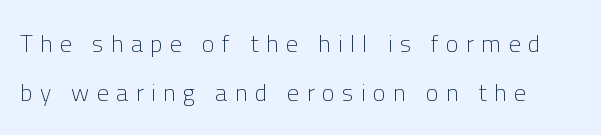
The image shows 24 px text type, upright; set loose line spacing (2.03x), unusually wide letter spacing (+0.31 em), not underlined.
